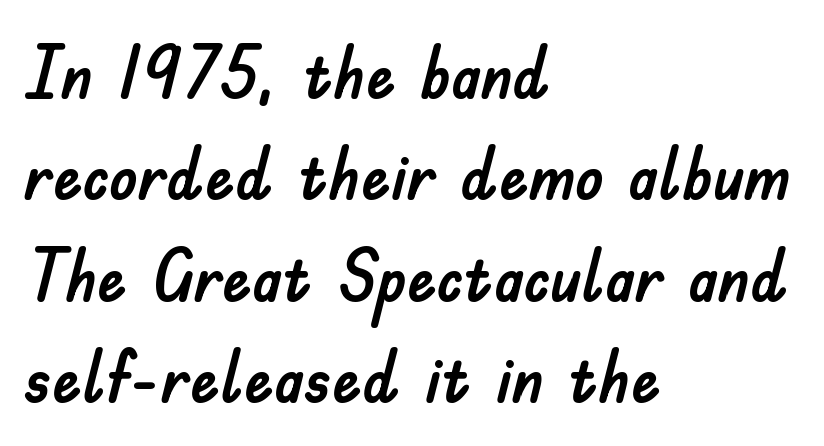
The image shows 73 px sans-serif type; set left-aligned, normal line spacing (1.39x), normal letter spacing, not underlined; low stroke contrast and a small x-height.
